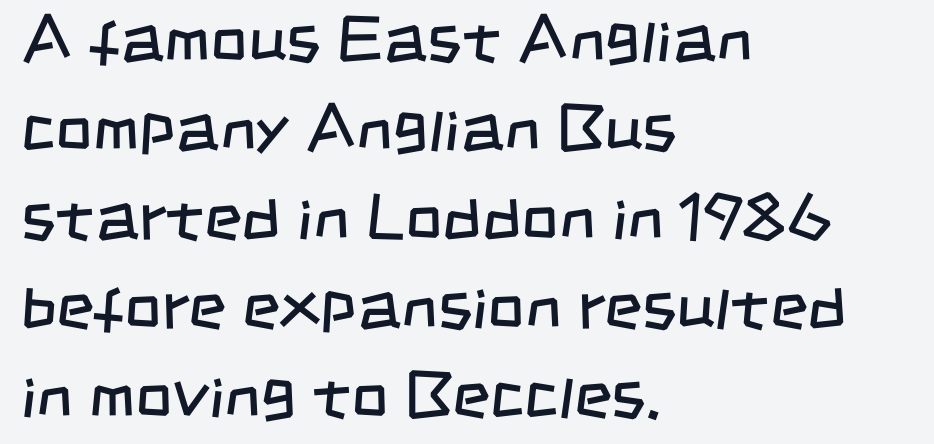
Layout note: lines flush left. The baseline area is clear. The letters sit at their default tracking, neither squeezed nor spread. This sample has the flowing, uneven cadence of proportional lettering.
